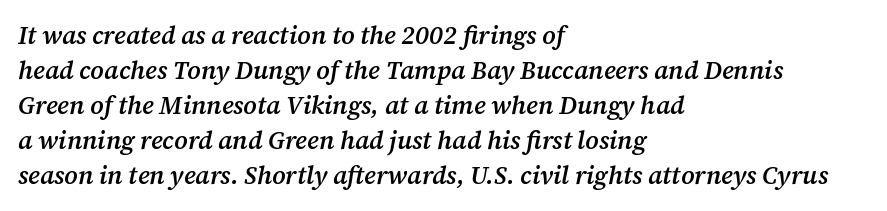
The image shows 25 px text type, italic (leaning right); set left-aligned, normal line spacing (1.4x), normal letter spacing, not underlined.
